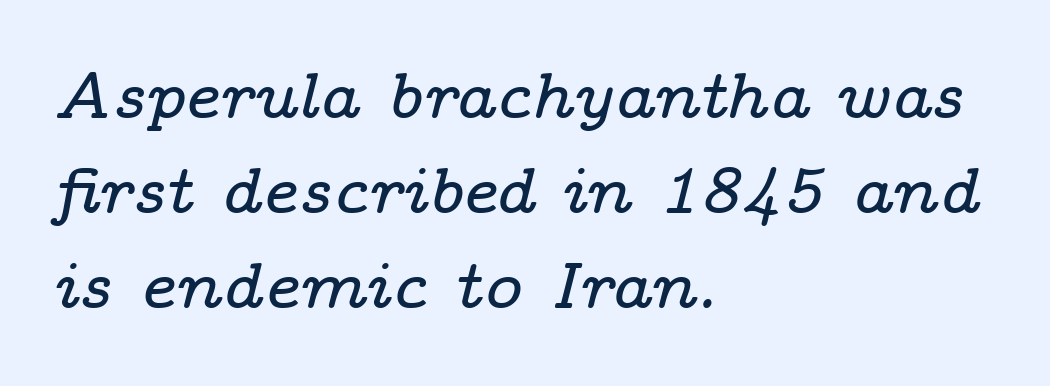
Q: Is the text italic (slanted)? A: Yes, it leans right by about 14 degrees.
Q: Is the typeface a serif or a sans-serif typeface? A: Serif.
Q: Is the text underlined? A: No.
Q: How is the paragraph aligned? A: Left-aligned.
Q: Is the spacing between letters normal or unusually wide? A: Normal.
Q: Is the spacing between lines tight, normal or loose? A: Normal.
Q: Width (condensed, normal, or wide)? A: Wide.
Q: Stroke contrast? A: Low.
Q: x-height? A: Medium.
Q: Monospaced? A: No.
